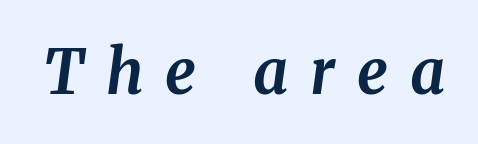
The typesetting leans heavy: a genuine bold. Yep, that's italic — everything's leaning. Spacing verdict: proportional, widths tailored to each character. Old-style or modern, the face here clearly has serifs. The foot of each line stays bare and open. Honestly, the letter spacing is so wide it's the main thing you notice.
